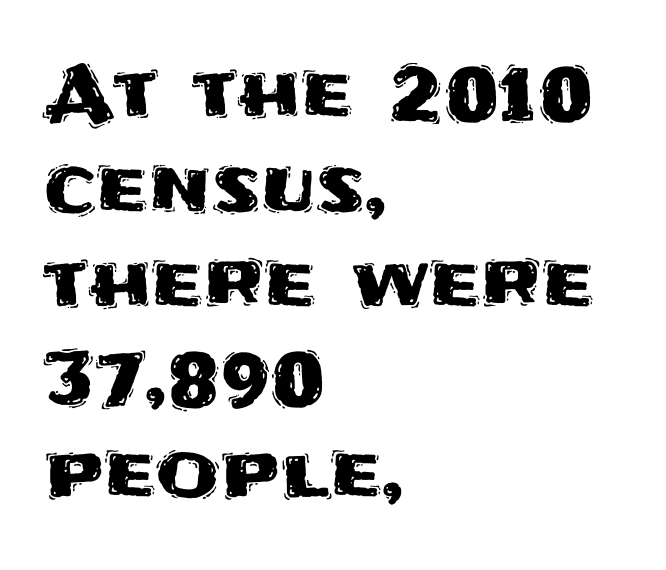
{"serif": "no", "italic": "no", "width": "normal", "stroke_contrast": "medium", "x_height": "large", "monospaced": "no", "underline": "no", "align": "left", "line_spacing": "normal", "line_spacing_ratio": 1.3, "letter_spacing": "normal", "letter_spacing_em": 0.0, "glyph_px": 73}
